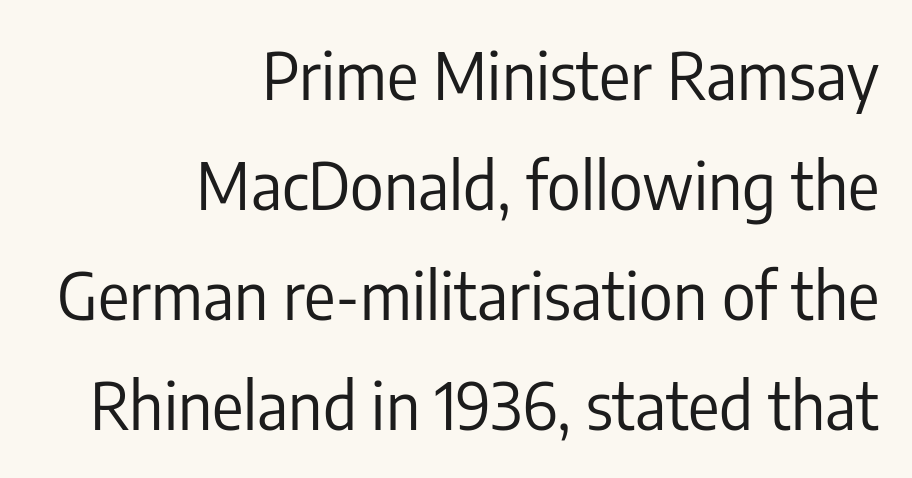
{"serif": "no", "italic": "no", "bold": "no", "weight": "regular", "width": "condensed", "stroke_contrast": "low", "x_height": "medium", "monospaced": "no", "underline": "no", "align": "right", "line_spacing": "normal", "line_spacing_ratio": 1.69, "letter_spacing": "normal", "letter_spacing_em": 0.0, "glyph_px": 65}
